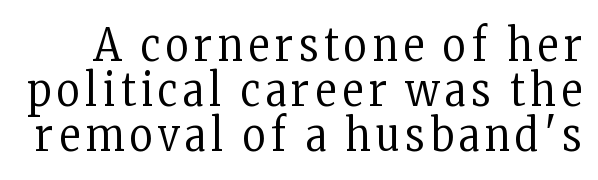
Q: Is the text bold? A: No.
Q: Is the text italic (slanted)? A: No, it is upright.
Q: Is the typeface a serif or a sans-serif typeface? A: Serif.
Q: Is the text underlined? A: No.
Q: Is the spacing between lines tight, normal or loose? A: Tight.
Q: Width (condensed, normal, or wide)? A: Condensed.
Q: Stroke contrast? A: Low.
Q: x-height? A: Medium.
Q: Monospaced? A: No.
